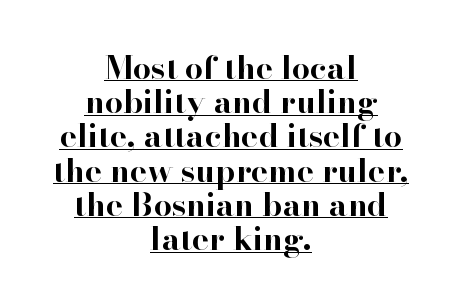
Notice how descenders almost collide with the ascenders below — that's tight leading. The passage shown is emphatically bold. Is there an underline? Yes — a line sits under the letters. This sample has the flowing, uneven cadence of proportional lettering. Is the letter spacing exaggerated? No — it looks like the ordinary default. Are there feet on the stems? There are — it's a serif.
